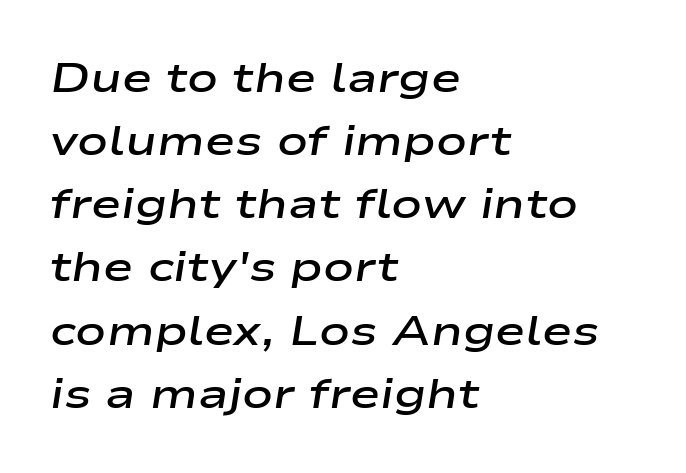
The image shows 41 px semibold, wide type, italic (leaning right); set left-aligned, normal line spacing (1.54x), normal letter spacing, not underlined; low stroke contrast and a medium x-height.
